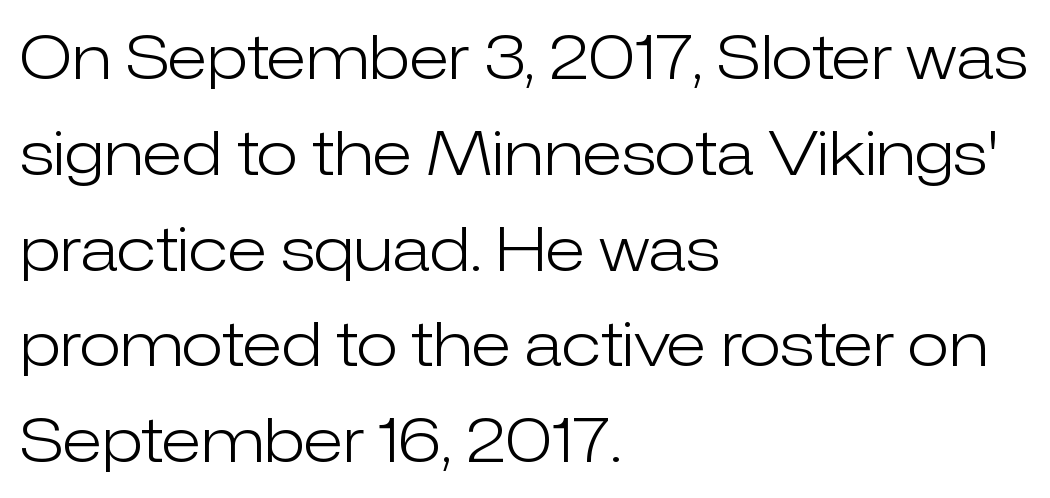
Q: Is the text bold? A: No.
Q: Is the text italic (slanted)? A: No, it is upright.
Q: Is the typeface a serif or a sans-serif typeface? A: Sans-serif.
Q: Is the text underlined? A: No.
Q: How is the paragraph aligned? A: Left-aligned.
Q: Is the spacing between letters normal or unusually wide? A: Normal.
Q: Is the spacing between lines tight, normal or loose? A: Normal.
Q: Width (condensed, normal, or wide)? A: Normal.
Q: Stroke contrast? A: Low.
Q: x-height? A: Medium.
Q: Monospaced? A: No.
